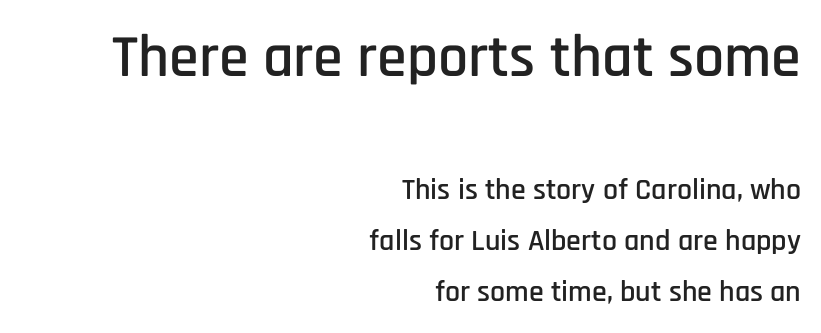
{"serif": "no", "italic": "no", "width": "condensed", "stroke_contrast": "low", "x_height": "large", "monospaced": "no", "underline": "no", "align": "right", "line_spacing_ratio": 1.71, "letter_spacing": "normal", "letter_spacing_em": 0.0, "larger_block": "first", "size_ratio": 2.0, "glyph_px": 60}
